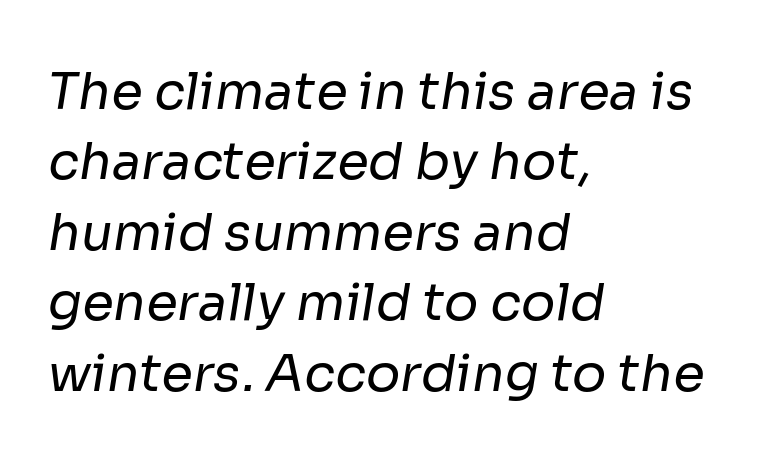
This reads as an unemphasized weight, regular at the heaviest. A normal amount of white space separates one row of letters from the next. Descender tails drop into unmarked territory. The type family on display is of the sans-serif kind. Short note: letters normally spaced.
